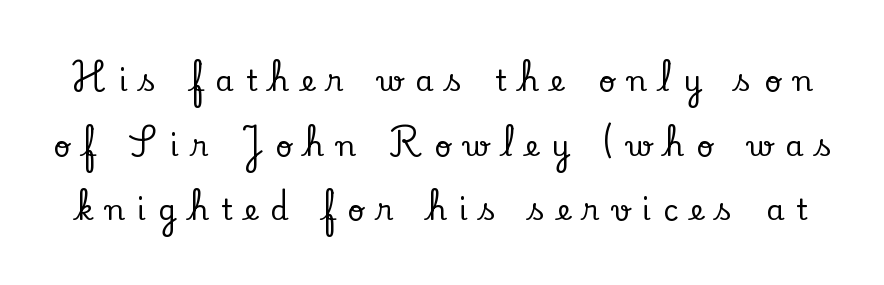
Leading: increased. The rendering uses natural spacing where letterforms have individual widths. In terms of letterspacing, this is a distinctly airy, spread setting. The foot of each line stays bare and open. Small tapered or slab feet sit at the stroke ends, so this counts as serif.
